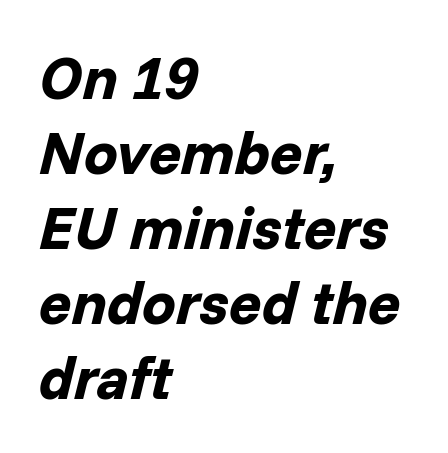
{"italic": "yes", "lean": "right", "slant_degrees": 14, "bold": "yes", "weight": "bold", "width": "normal", "stroke_contrast": "low", "x_height": "medium", "monospaced": "no", "underline": "no", "align": "left", "line_spacing": "normal", "line_spacing_ratio": 1.25, "letter_spacing": "normal", "letter_spacing_em": 0.0, "glyph_px": 60}
